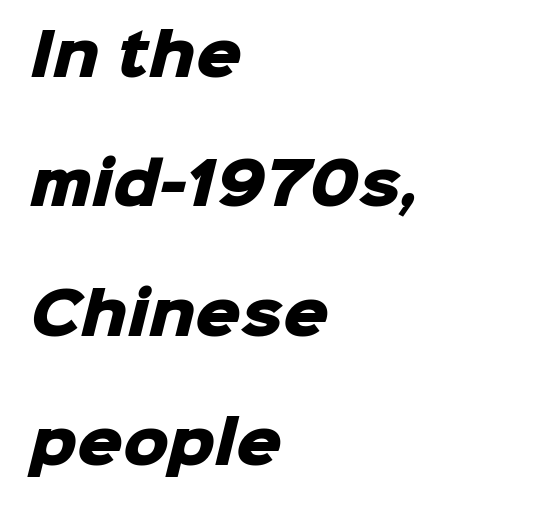
The typeface chosen for these lines omits serifs. The vertical gap from one line to the next is large. Is the block centered? No — it sits flush against the left margin. These words are printed bold, with thick strokes throughout. Descenders are the only things crossing below the line. Is this a fixed-width face? No — the glyphs have proportional, varying widths.
